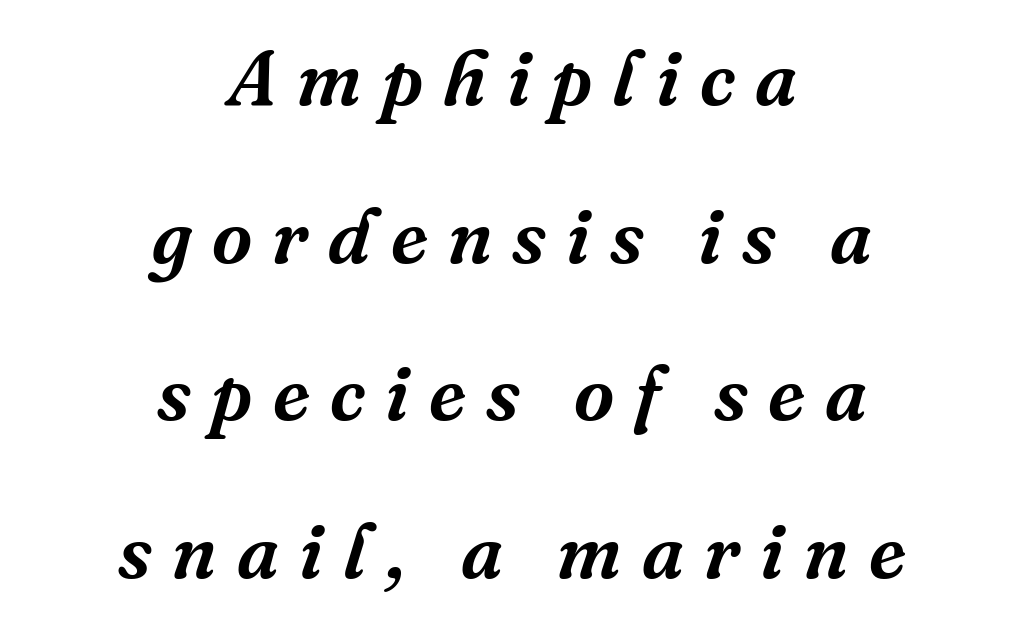
Q: Is the text italic (slanted)? A: Yes, it leans right by about 16 degrees.
Q: Is the typeface a serif or a sans-serif typeface? A: Serif.
Q: Is the text underlined? A: No.
Q: How is the paragraph aligned? A: Centered.
Q: Is the spacing between letters normal or unusually wide? A: Unusually wide.
Q: Is the spacing between lines tight, normal or loose? A: Loose.
Q: Width (condensed, normal, or wide)? A: Normal.
Q: Stroke contrast? A: Medium.
Q: x-height? A: Medium.
Q: Monospaced? A: No.
